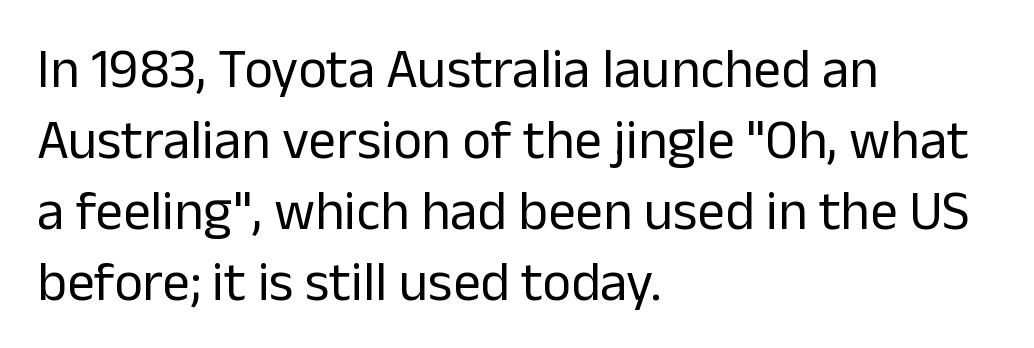
{"serif": "no", "italic": "no", "bold": "no", "weight": "regular", "width": "normal", "stroke_contrast": "low", "x_height": "medium", "monospaced": "no", "underline": "no", "align": "left", "line_spacing": "normal", "line_spacing_ratio": 1.29, "letter_spacing": "normal", "letter_spacing_em": 0.0, "glyph_px": 55}
